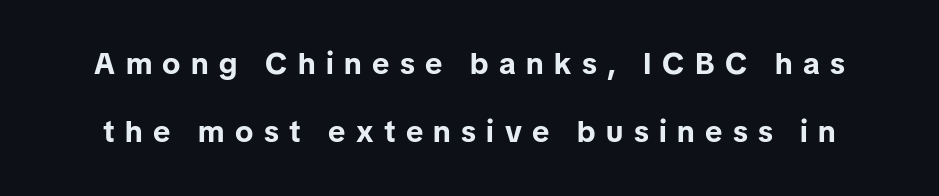
Q: Is the text bold? A: Yes.
Q: Is the text italic (slanted)? A: No, it is upright.
Q: Is the typeface a serif or a sans-serif typeface? A: Sans-serif.
Q: Is the text underlined? A: No.
Q: Is the spacing between letters normal or unusually wide? A: Unusually wide.
Q: Is the spacing between lines tight, normal or loose? A: Loose.
Q: Width (condensed, normal, or wide)? A: Normal.
Q: Stroke contrast? A: Low.
Q: x-height? A: Medium.
Q: Monospaced? A: No.
